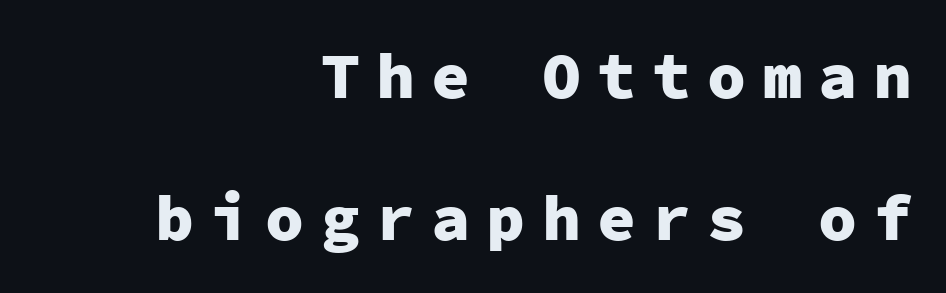
The image shows 65 px heavy sans-serif type, upright, monospaced; set right-aligned, loose line spacing (2.19x), unusually wide letter spacing (+0.25 em), not underlined; low stroke contrast and a medium x-height.
